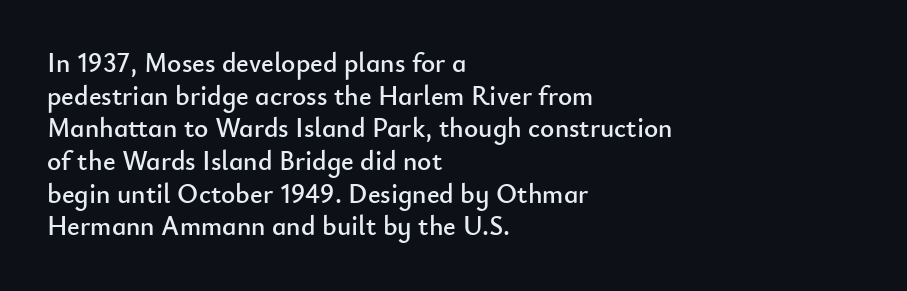
Q: Is the text italic (slanted)? A: No, it is upright.
Q: Is the text underlined? A: No.
Q: How is the paragraph aligned? A: Left-aligned.
Q: Is the spacing between letters normal or unusually wide? A: Normal.
